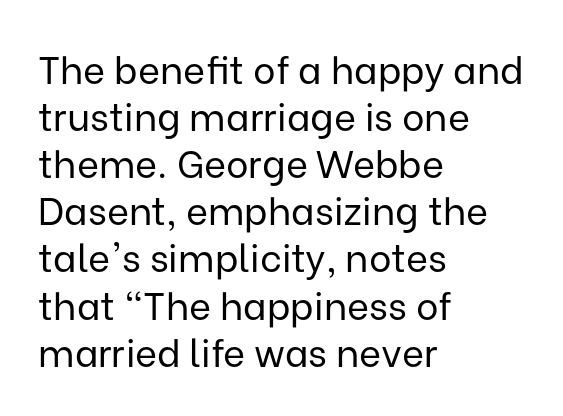
Nope, not italic — everything's standing straight. Do the characters align in a grid? No, the font is proportional. Standard letterfit; no display-style spreading of the glyphs. In CSS terms this would be text-align: left. Serif or sans? Sans — the stroke terminals are bare. Stem width sits at or under what a default text font uses.
